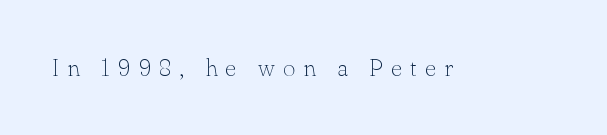
The image shows 24 px text type, upright; set unusually wide letter spacing (+0.34 em), not underlined.
